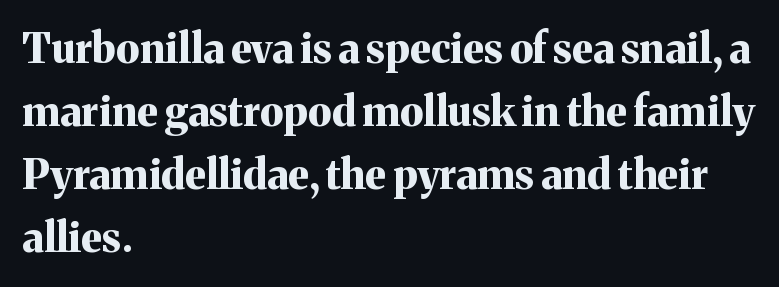
If you drew a line through each stem, it would be perfectly vertical. Teacher's note: observe the even left margin — that is flush-left alignment. Words appear dense and cohesive because spacing is normal. Plain, unruled lines of type.
